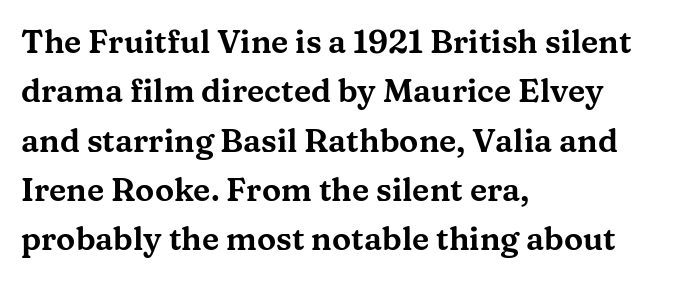
This rendering features lettering with no underline. No italicization has been applied; the sample stays upright. These lines keep a tight, regular rhythm from letter to letter. These lines are rendered in a variable-pitch font.
